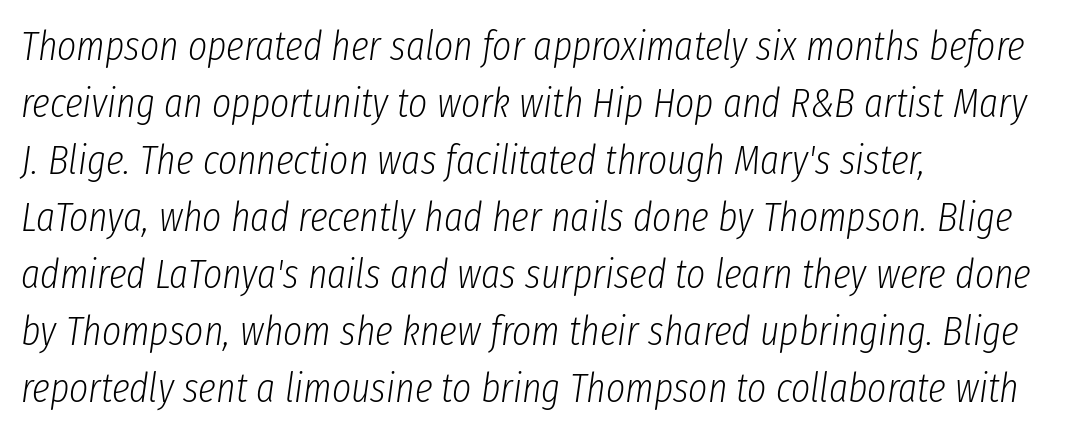
Q: Is the text bold? A: No.
Q: Is the text italic (slanted)? A: Yes, it leans right by about 8 degrees.
Q: Is the text underlined? A: No.
Q: How is the paragraph aligned? A: Left-aligned.
Q: Is the spacing between letters normal or unusually wide? A: Normal.
Q: Is the spacing between lines tight, normal or loose? A: Normal.
Q: Width (condensed, normal, or wide)? A: Condensed.
Q: Stroke contrast? A: Low.
Q: x-height? A: Medium.
Q: Monospaced? A: No.
